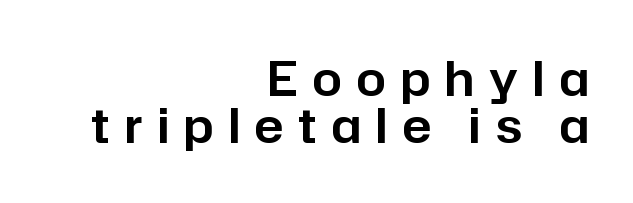
{"serif": "no", "italic": "no", "width": "normal", "stroke_contrast": "low", "x_height": "medium", "monospaced": "no", "underline": "no", "align": "right", "line_spacing": "tight", "line_spacing_ratio": 1.0, "letter_spacing": "wide", "letter_spacing_em": 0.32, "glyph_px": 47}
